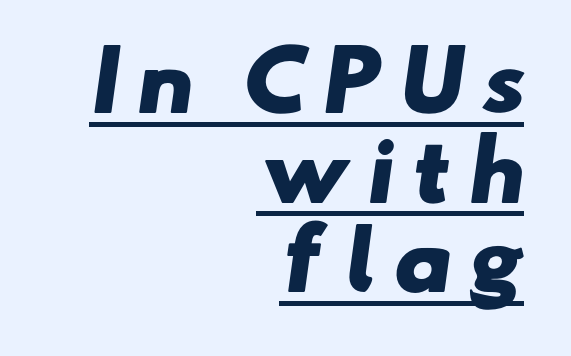
Q: Is the text bold? A: Yes.
Q: Is the typeface a serif or a sans-serif typeface? A: Sans-serif.
Q: Is the text underlined? A: Yes.
Q: How is the paragraph aligned? A: Right-aligned.
Q: Is the spacing between letters normal or unusually wide? A: Unusually wide.
Q: Is the spacing between lines tight, normal or loose? A: Tight.
Q: Width (condensed, normal, or wide)? A: Wide.
Q: Stroke contrast? A: Low.
Q: x-height? A: Small.
Q: Monospaced? A: No.
